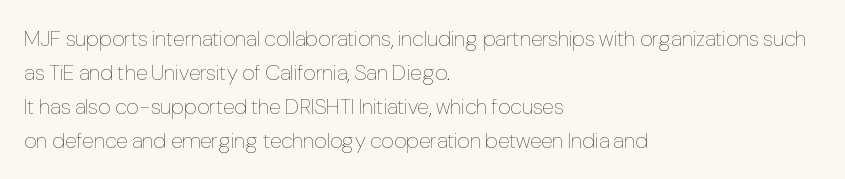
{"italic": "no", "bold": "no", "underline": "no", "align": "left", "line_spacing": "normal", "line_spacing_ratio": 1.54, "letter_spacing": "normal", "letter_spacing_em": 0.0, "glyph_px": 22}
